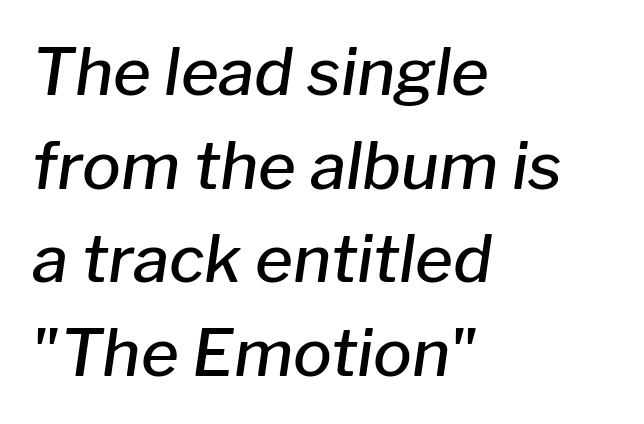
The image shows 65 px semibold type, italic (leaning right); set left-aligned, normal line spacing (1.44x), normal letter spacing, not underlined; low stroke contrast and a medium x-height.
